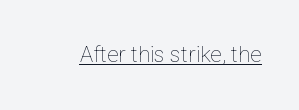
Q: Is the text bold? A: No.
Q: Is the text italic (slanted)? A: No, it is upright.
Q: Is the text underlined? A: Yes.
Q: Is the spacing between letters normal or unusually wide? A: Normal.
